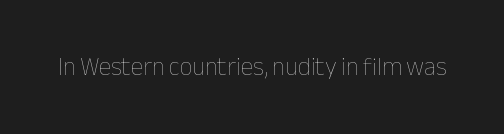
{"italic": "no", "bold": "no", "underline": "no", "letter_spacing": "normal", "letter_spacing_em": 0.0, "glyph_px": 25}
